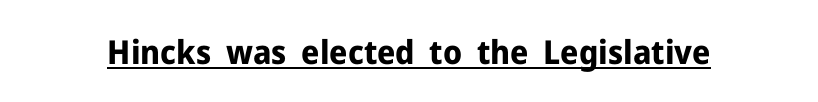
{"serif": "no", "italic": "no", "bold": "yes", "weight": "bold", "width": "normal", "stroke_contrast": "low", "x_height": "medium", "monospaced": "no", "underline": "yes", "letter_spacing": "normal", "letter_spacing_em": 0.0, "glyph_px": 33}
